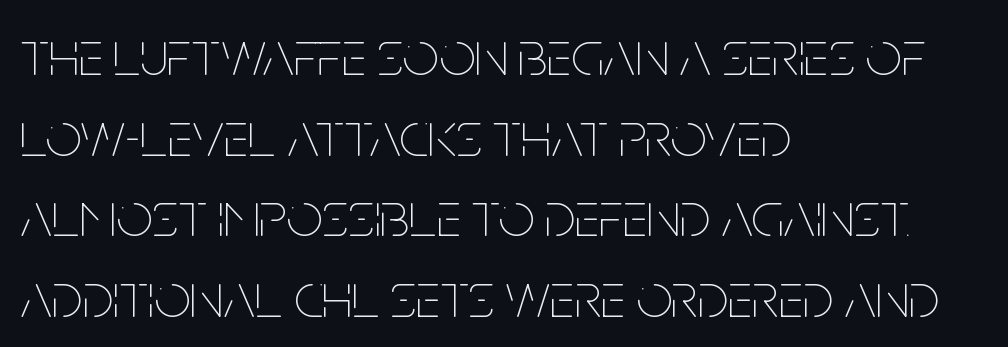
Q: Is the text bold? A: No.
Q: Is the text italic (slanted)? A: No, it is upright.
Q: Is the text underlined? A: No.
Q: How is the paragraph aligned? A: Left-aligned.
Q: Is the spacing between letters normal or unusually wide? A: Normal.
Q: Is the spacing between lines tight, normal or loose? A: Normal.
Q: Width (condensed, normal, or wide)? A: Condensed.
Q: Stroke contrast? A: Low.
Q: x-height? A: Large.
Q: Monospaced? A: No.
